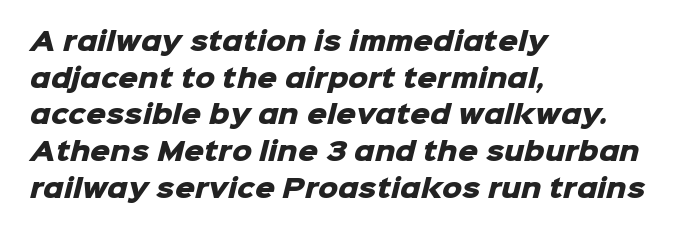
The image shows 25 px bold type; set left-aligned, normal line spacing (1.47x), normal letter spacing, not underlined.
